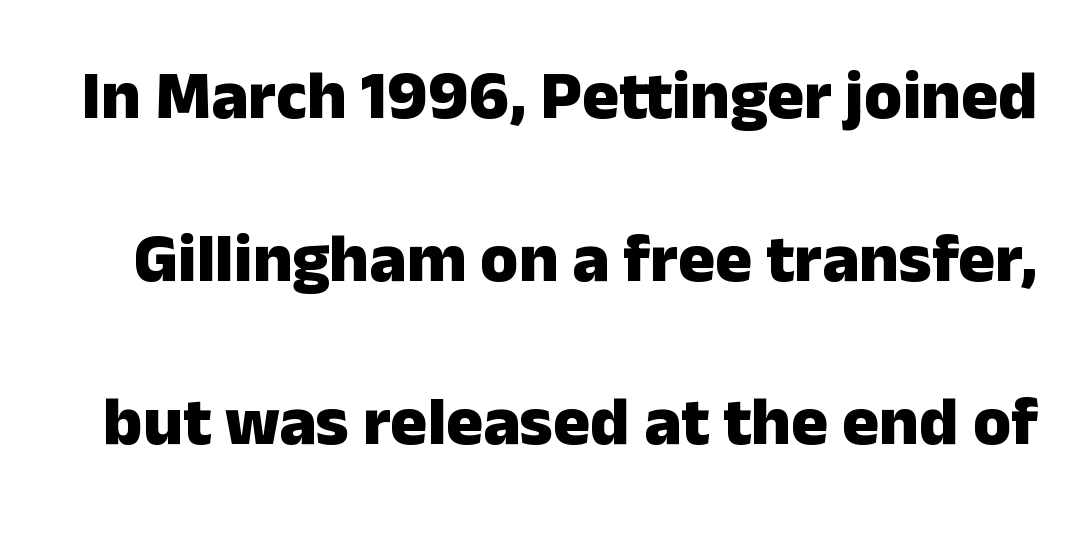
The image shows 69 px heavy sans-serif type, upright; set loose line spacing (2.36x), normal letter spacing, not underlined; low stroke contrast and a medium x-height.
